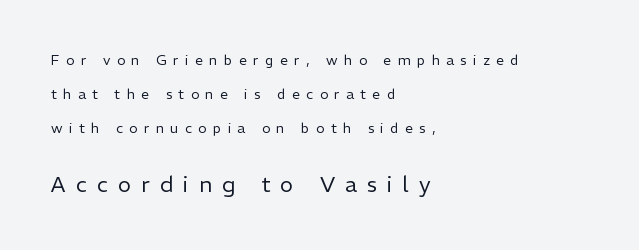
The image shows 22 px text type, upright; set left-aligned, loose line spacing (2.42x), unusually wide letter spacing (+0.46 em), not underlined; the second (bottom) block is 1.57x larger.
